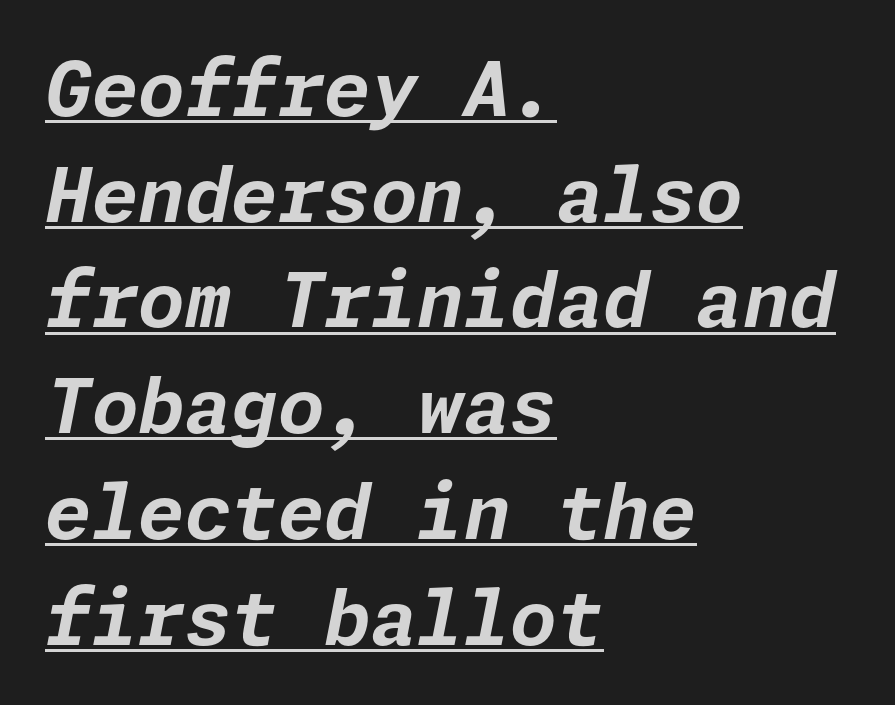
The image shows 75 px bold type, italic (leaning right); set left-aligned, normal line spacing (1.41x), normal letter spacing, underlined; low stroke contrast and a medium x-height.
